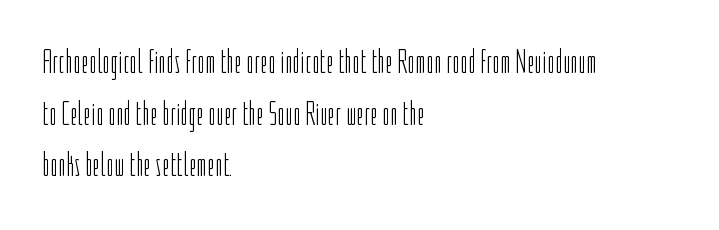
Rendered with straight, roman letterforms. Has an underline been added? It has not. Stroke terminals: plain, sans-serif. In CSS terms this would be text-align: left. Short note: letters normally spaced. Stems and bowls with no extra thickness — not bold.
